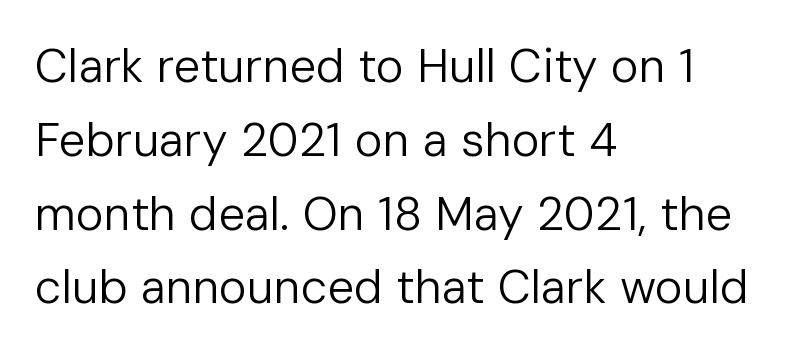
Q: Is the text bold? A: No.
Q: Is the text italic (slanted)? A: No, it is upright.
Q: Is the typeface a serif or a sans-serif typeface? A: Sans-serif.
Q: Is the text underlined? A: No.
Q: How is the paragraph aligned? A: Left-aligned.
Q: Is the spacing between letters normal or unusually wide? A: Normal.
Q: Is the spacing between lines tight, normal or loose? A: Normal.
Q: Width (condensed, normal, or wide)? A: Normal.
Q: Stroke contrast? A: Low.
Q: x-height? A: Medium.
Q: Monospaced? A: No.
